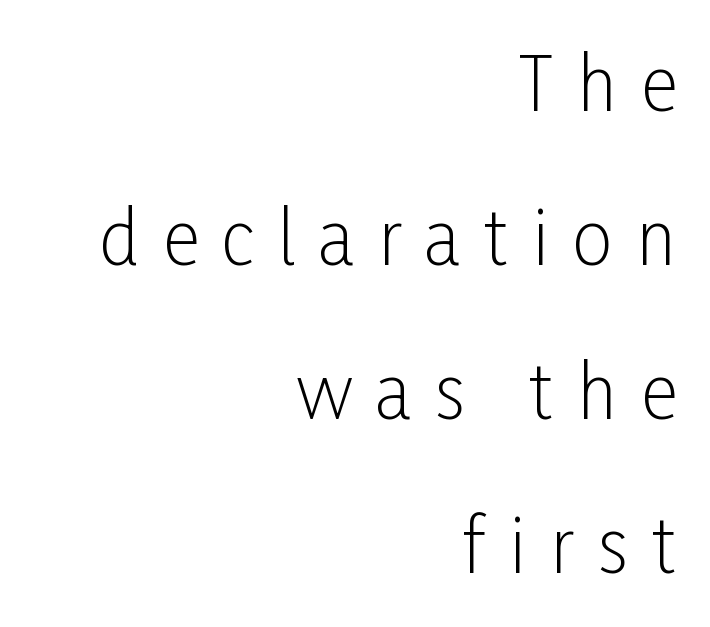
Q: Is the text bold? A: No.
Q: Is the text italic (slanted)? A: No, it is upright.
Q: Is the typeface a serif or a sans-serif typeface? A: Sans-serif.
Q: Is the text underlined? A: No.
Q: How is the paragraph aligned? A: Right-aligned.
Q: Is the spacing between letters normal or unusually wide? A: Unusually wide.
Q: Is the spacing between lines tight, normal or loose? A: Loose.
Q: Width (condensed, normal, or wide)? A: Condensed.
Q: Stroke contrast? A: Low.
Q: x-height? A: Medium.
Q: Monospaced? A: No.
